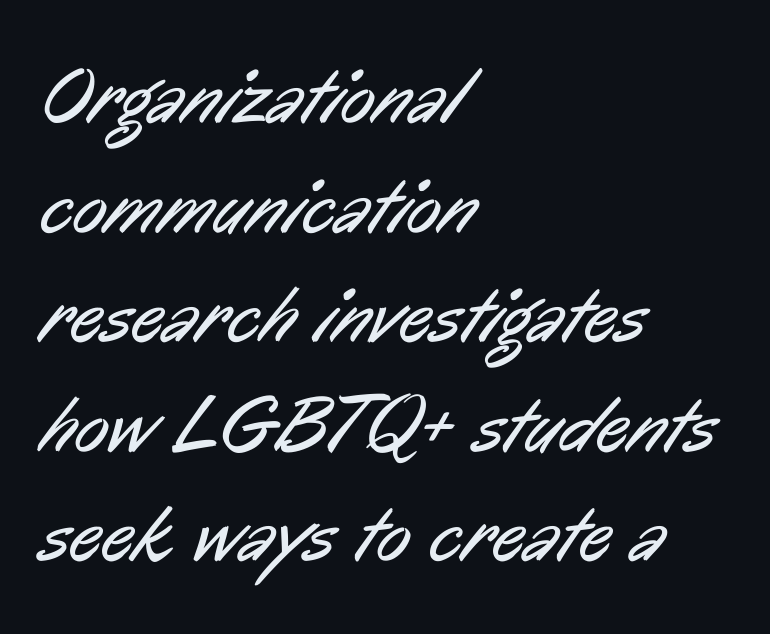
Spacing verdict: proportional, widths tailored to each character. Default kerning and tracking; the words read as compact shapes. Serifs: no, the terminals of the letterforms are clean. A classic flush-left, rag-right setting is used for this passage. Is the type heavy? It reads as light-to-regular instead.
